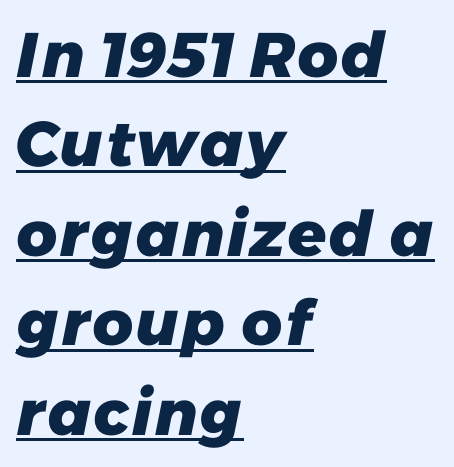
{"serif": "no", "bold": "yes", "weight": "heavy", "width": "normal", "stroke_contrast": "low", "x_height": "medium", "monospaced": "no", "underline": "yes", "align": "left", "line_spacing": "normal", "line_spacing_ratio": 1.42, "letter_spacing": "normal", "letter_spacing_em": 0.0, "glyph_px": 63}
